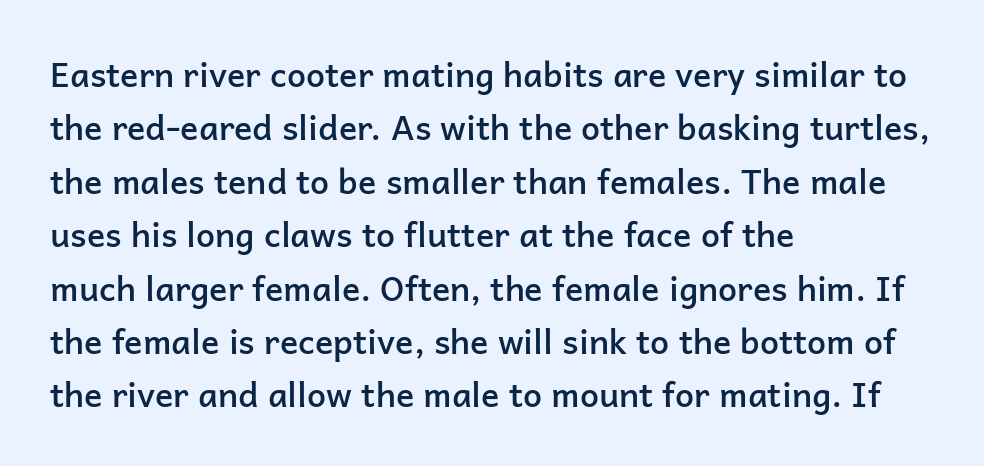
The image shows 34 px semibold sans-serif type, upright; set left-aligned, normal line spacing (1.57x), normal letter spacing, not underlined; low stroke contrast and a medium x-height.
